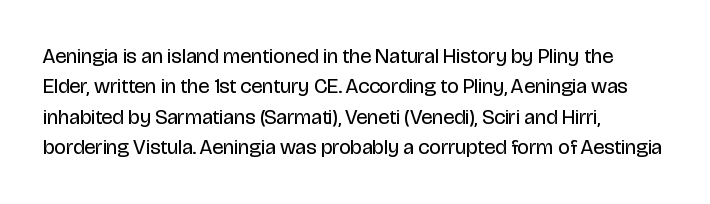
{"italic": "no", "bold": "no", "underline": "no", "align": "left", "line_spacing": "normal", "line_spacing_ratio": 1.45, "letter_spacing": "normal", "letter_spacing_em": 0.0, "glyph_px": 21}
